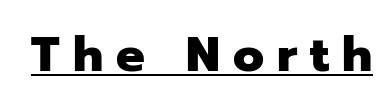
The image shows 48 px heavy sans-serif type, upright; set unusually wide letter spacing (+0.27 em), underlined; low stroke contrast and a medium x-height.
